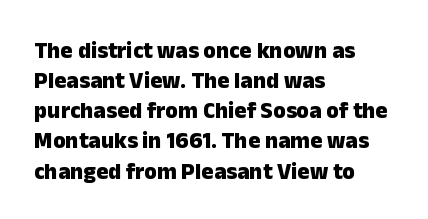
Does extra space separate the letters? No, they use regular spacing. The passage is arranged the way most books set body copy — flush left. Successive baselines arrive at the customary interval. Posture: upright roman. Is the type bold? Yes — the strokes are clearly thick and heavy.
